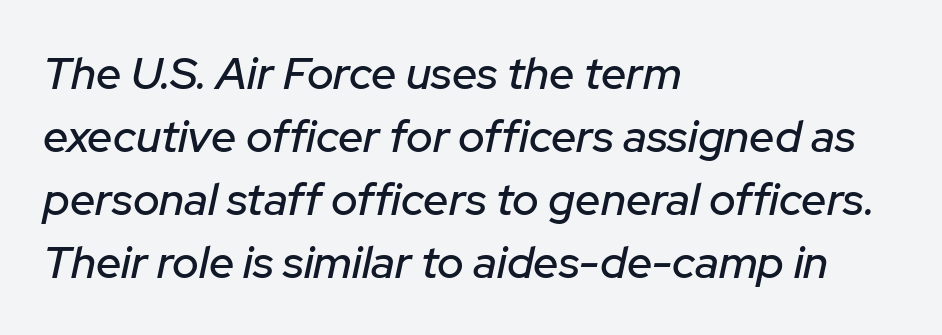
{"italic": "yes", "lean": "right", "slant_degrees": 12, "width": "normal", "stroke_contrast": "low", "x_height": "medium", "monospaced": "no", "underline": "no", "align": "left", "line_spacing": "normal", "line_spacing_ratio": 1.4, "letter_spacing": "normal", "letter_spacing_em": 0.0, "glyph_px": 45}
